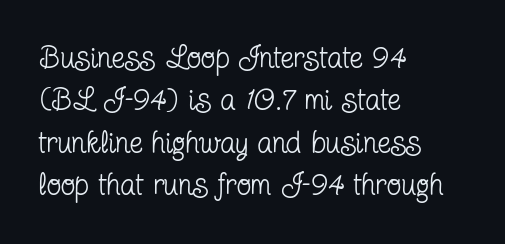
Q: Is the text bold? A: No.
Q: Is the text italic (slanted)? A: No, it is upright.
Q: Is the typeface a serif or a sans-serif typeface? A: Serif.
Q: Is the text underlined? A: No.
Q: How is the paragraph aligned? A: Left-aligned.
Q: Is the spacing between letters normal or unusually wide? A: Normal.
Q: Is the spacing between lines tight, normal or loose? A: Normal.
Q: Width (condensed, normal, or wide)? A: Condensed.
Q: Stroke contrast? A: Low.
Q: x-height? A: Medium.
Q: Monospaced? A: No.
